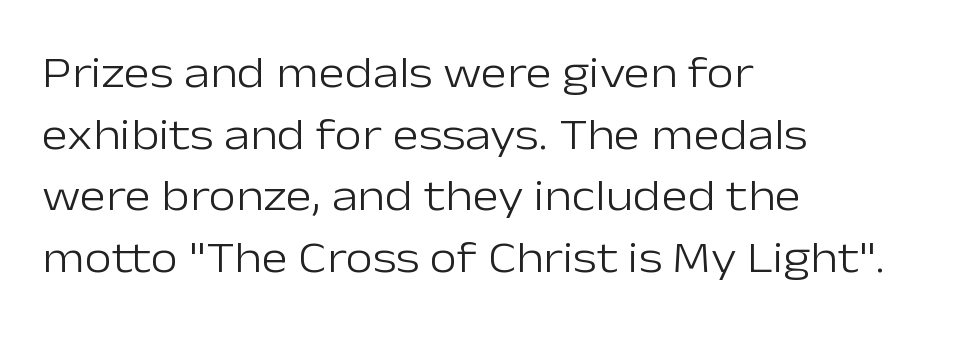
The image shows 45 px light sans-serif type, upright; set left-aligned, normal line spacing (1.37x), normal letter spacing, not underlined; low stroke contrast and a medium x-height.
